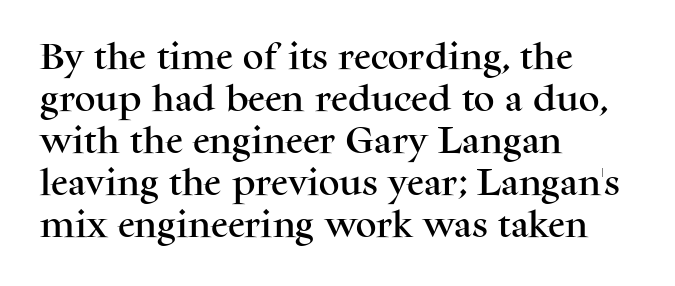
The image shows 29 px serif type, upright; set left-aligned, normal line spacing (1.45x), normal letter spacing, not underlined; medium stroke contrast and a medium x-height.
